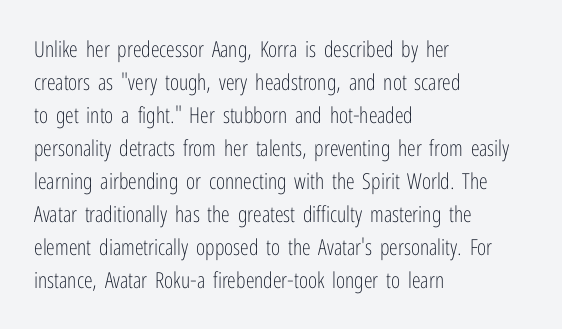
In terms of leading, this rendering sits right in the middle. Quick note: not italic, upright. Stems here are at most as thick as an everyday book face. Letter spacing: default.
